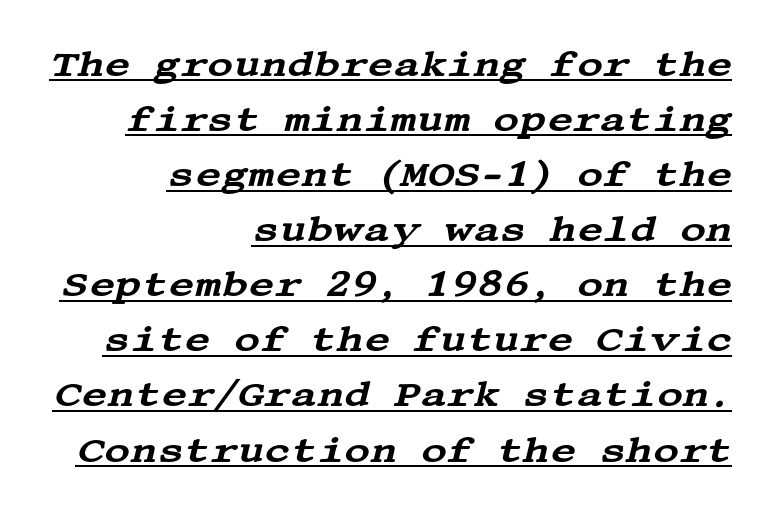
{"serif": "yes", "italic": "yes", "lean": "right", "slant_degrees": 13, "width": "wide", "stroke_contrast": "medium", "x_height": "large", "underline": "yes", "align": "right", "line_spacing": "normal", "line_spacing_ratio": 1.53, "letter_spacing": "normal", "letter_spacing_em": 0.0, "glyph_px": 36}
